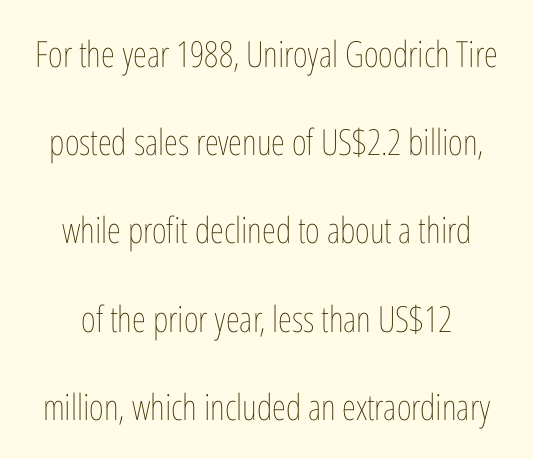
Nope, not italic — everything's standing straight. Does the leading feel generous? Absolutely, it's lavish. Here the designer chose a conventional face with non-uniform glyph widths. Only glyphs here, with clear space below each row. Caption: standard tracking, unaltered. Caption: face not bold, strokes unweighted.
